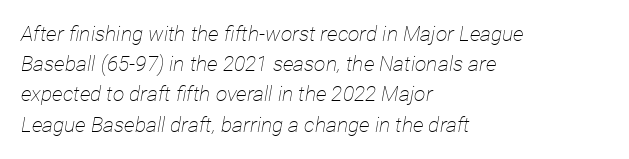
{"italic": "yes", "lean": "right", "slant_degrees": 12, "bold": "no", "underline": "no", "align": "left", "line_spacing": "normal", "line_spacing_ratio": 1.44, "letter_spacing": "normal", "letter_spacing_em": 0.0, "glyph_px": 21}
